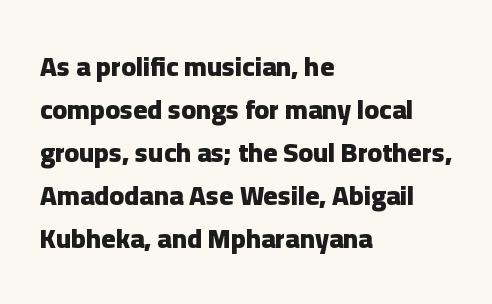
{"italic": "no", "bold": "yes", "underline": "no", "align": "left", "line_spacing": "normal", "line_spacing_ratio": 1.59, "letter_spacing": "normal", "letter_spacing_em": 0.0, "glyph_px": 27}
